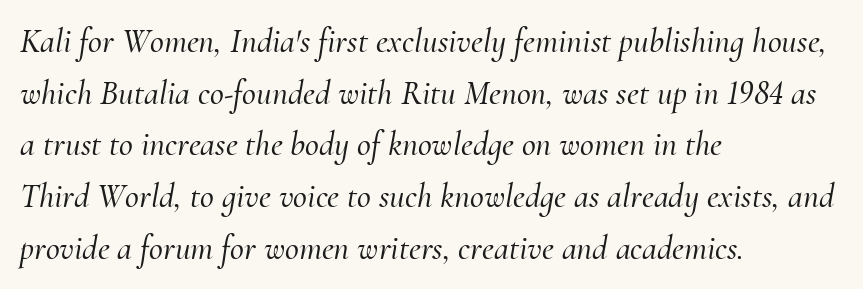
{"serif": "yes", "italic": "yes", "lean": "right", "slant_degrees": 10, "width": "normal", "stroke_contrast": "medium", "x_height": "small", "monospaced": "no", "underline": "no", "align": "left", "line_spacing": "normal", "line_spacing_ratio": 1.52, "letter_spacing": "normal", "letter_spacing_em": 0.0, "glyph_px": 34}
